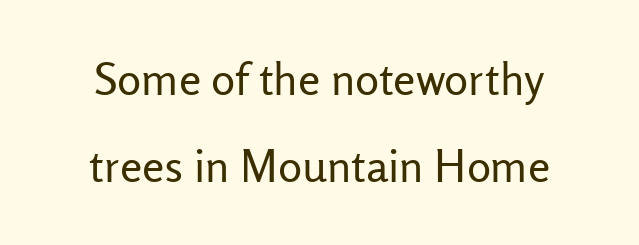
Think of a printed novel: that variable character pitch is what you see here. Unlike a traditional serif, this face leaves its strokes unadorned. Do the letters lean? They stand straight. Look at the tracking — it's just the regular setting, nothing added.
